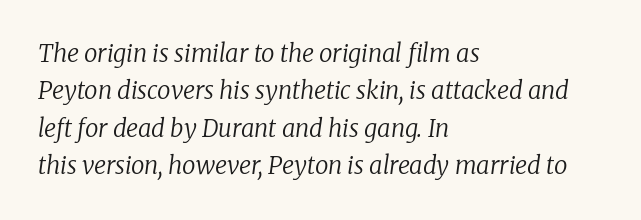
The image shows 24 px text type, italic (leaning right); set left-aligned, normal line spacing (1.56x), normal letter spacing, not underlined.
